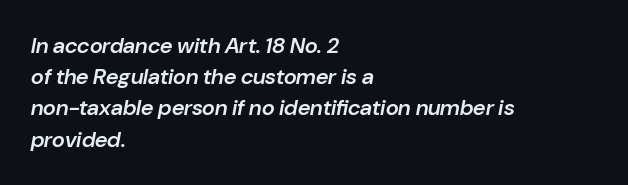
The image shows 22 px text type, italic (leaning right); set left-aligned, normal line spacing (1.42x), normal letter spacing, not underlined.
